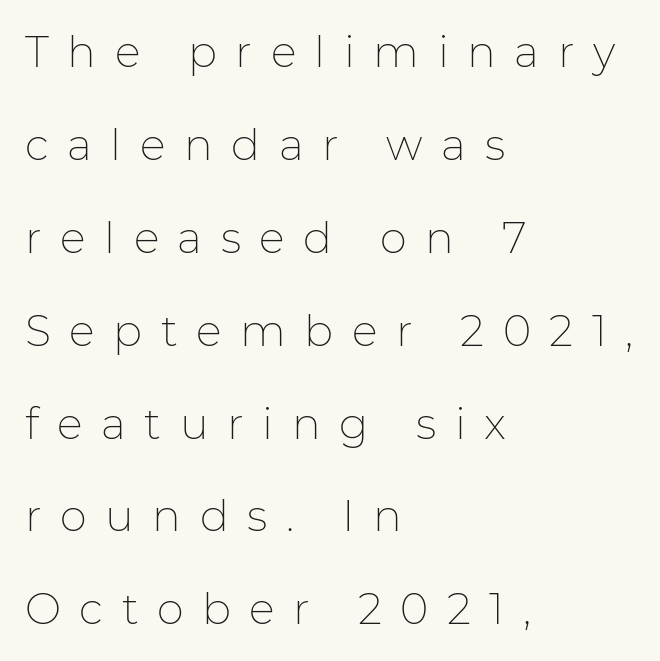
{"serif": "no", "italic": "no", "bold": "no", "weight": "thin", "width": "normal", "stroke_contrast": "low", "x_height": "medium", "monospaced": "no", "underline": "no", "align": "left", "line_spacing": "loose", "line_spacing_ratio": 2.16, "letter_spacing": "wide", "letter_spacing_em": 0.43, "glyph_px": 43}
